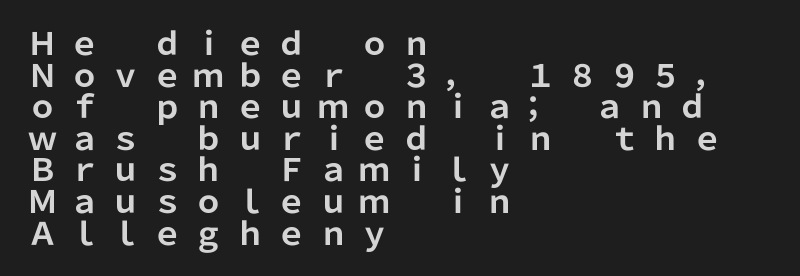
{"serif": "no", "italic": "no", "bold": "yes", "weight": "bold", "width": "normal", "stroke_contrast": "low", "x_height": "medium", "monospaced": "no", "underline": "no", "align": "left", "line_spacing": "tight", "line_spacing_ratio": 1.02, "letter_spacing": "wide", "letter_spacing_em": 0.34, "glyph_px": 31}
